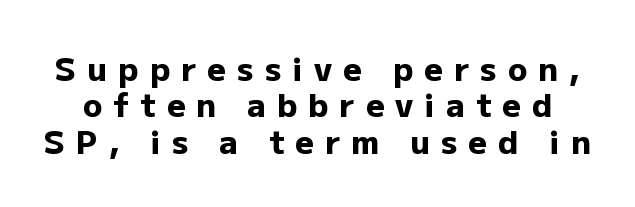
Ordinary non-slanted type is in use. A dark, heavy texture on the line: the type is bold. Horizontal bands of white between lines are thin slivers. Are there feet on the stems? There aren't — it's a sans.
